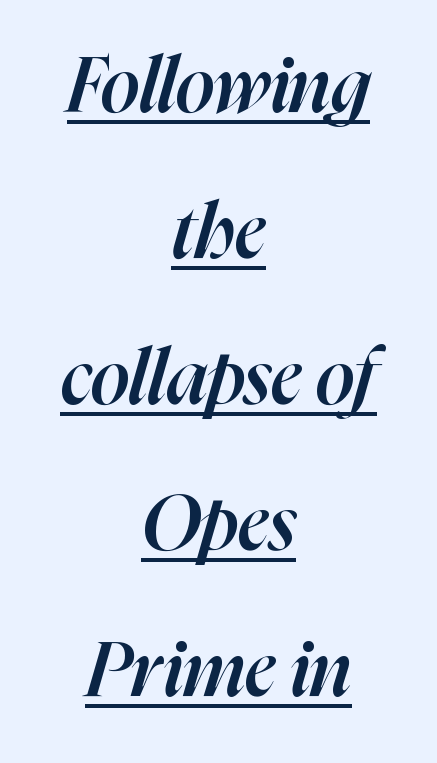
{"italic": "yes", "lean": "right", "slant_degrees": 16, "bold": "semi", "weight": "semibold", "width": "normal", "stroke_contrast": "high", "x_height": "medium", "monospaced": "no", "underline": "yes", "align": "center", "line_spacing": "loose", "line_spacing_ratio": 1.92, "letter_spacing": "normal", "letter_spacing_em": 0.0, "glyph_px": 76}
